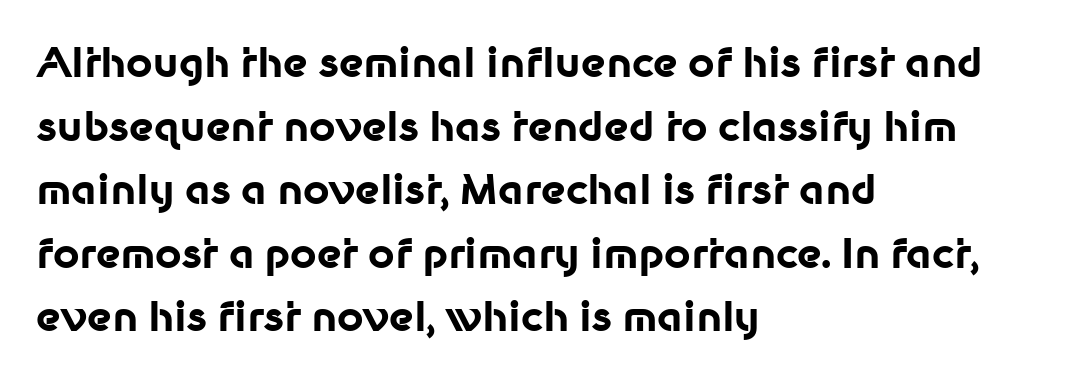
The image shows 41 px bold sans-serif type, upright; set left-aligned, normal line spacing (1.55x), normal letter spacing, not underlined; low stroke contrast and a medium x-height.
